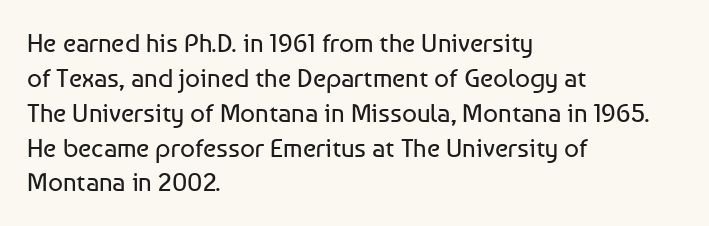
{"italic": "no", "bold": "no", "underline": "no", "align": "left", "line_spacing": "normal", "line_spacing_ratio": 1.34, "letter_spacing": "normal", "letter_spacing_em": 0.0, "glyph_px": 26}
